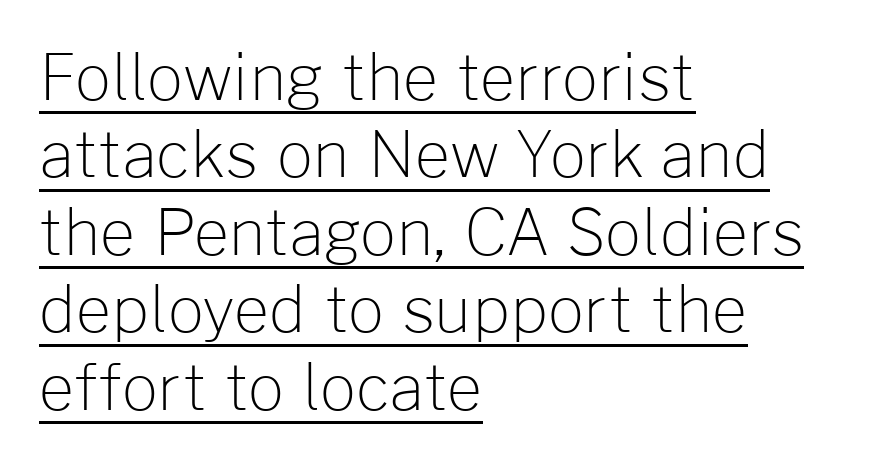
Q: Is the text bold? A: No.
Q: Is the text italic (slanted)? A: No, it is upright.
Q: Is the typeface a serif or a sans-serif typeface? A: Sans-serif.
Q: Is the text underlined? A: Yes.
Q: How is the paragraph aligned? A: Left-aligned.
Q: Is the spacing between letters normal or unusually wide? A: Normal.
Q: Width (condensed, normal, or wide)? A: Normal.
Q: Stroke contrast? A: Low.
Q: x-height? A: Medium.
Q: Monospaced? A: No.
